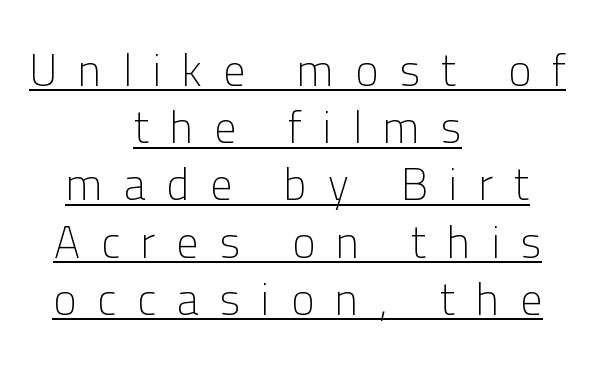
The image shows 44 px light sans-serif type, upright; set centered, normal line spacing (1.3x), unusually wide letter spacing (+0.48 em), underlined; low stroke contrast and a medium x-height.
